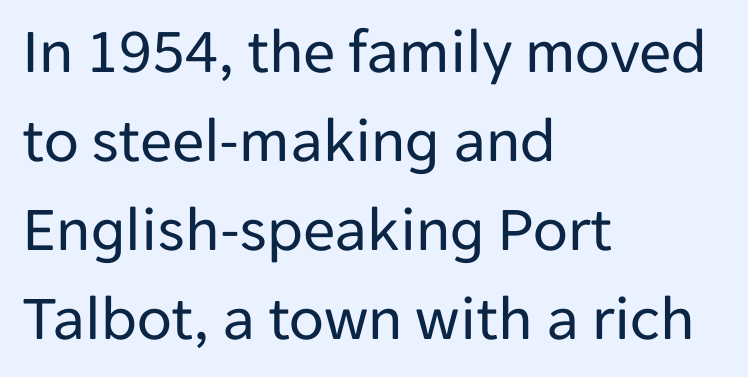
The image shows 64 px regular-weight sans-serif type, upright; set left-aligned, normal line spacing (1.39x), normal letter spacing, not underlined; low stroke contrast and a medium x-height.
